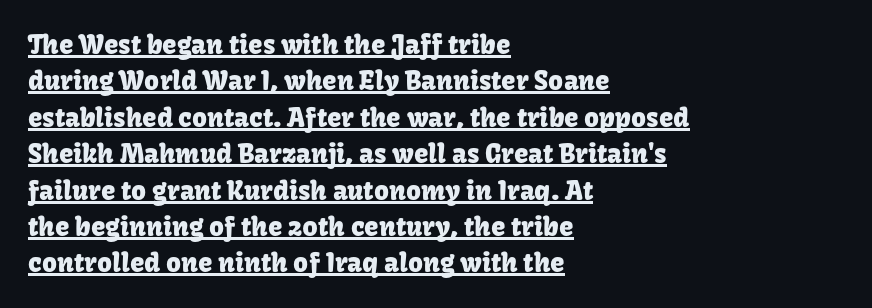
Descenders here cross a horizontal rule under the line. There is no visible air inserted between adjacent glyphs. Caption: multi-line text, flush left, ragged right. In terms of leading, this rendering sits right in the middle. Posture: vertical.
